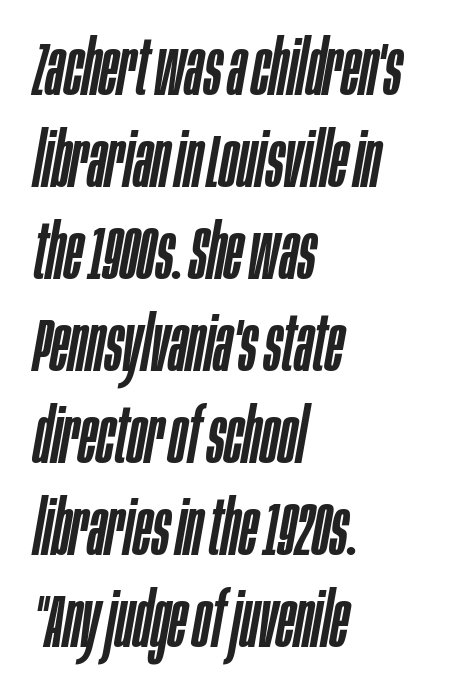
The setting favours the left margin, as ordinary paragraphs usually do. Default kerning and tracking; the words read as compact shapes. Does the lettering tilt? It does — this is italic. This sample has the flowing, uneven cadence of proportional lettering. Descenders hang freely into open space.
